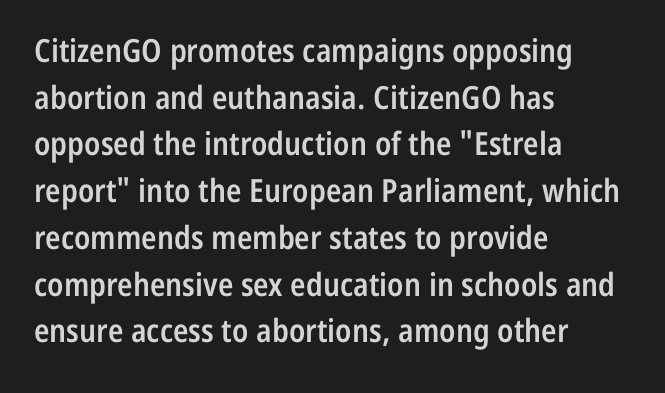
The image shows 32 px semibold, condensed sans-serif type, upright; set left-aligned, normal line spacing (1.46x), normal letter spacing, not underlined; low stroke contrast and a medium x-height.
